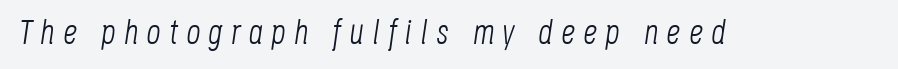
Tracking here is generous; glyphs stand well apart from one another. These glyphs show unthickened strokes, regular width or finer. When letters slant like this, we call the style italic. Underline: absent.
